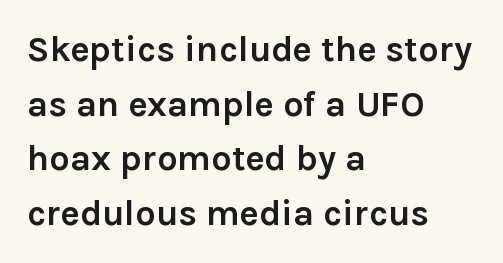
{"serif": "no", "italic": "no", "bold": "yes", "weight": "semibold", "width": "normal", "x_height": "medium", "monospaced": "no", "underline": "no", "align": "left", "line_spacing": "normal", "line_spacing_ratio": 1.52, "letter_spacing": "normal", "letter_spacing_em": 0.0, "glyph_px": 36}
